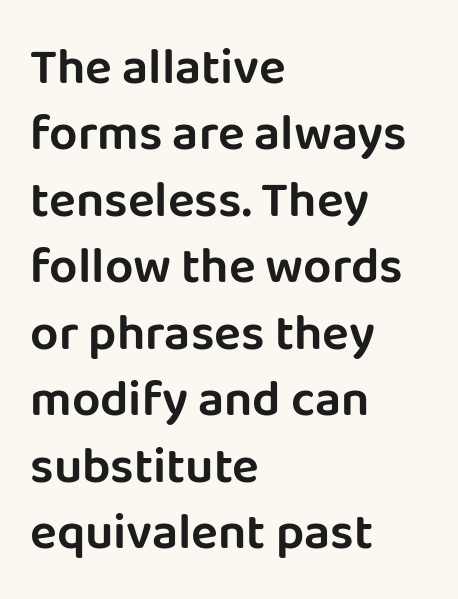
Q: Is the text italic (slanted)? A: No, it is upright.
Q: Is the typeface a serif or a sans-serif typeface? A: Sans-serif.
Q: Is the text underlined? A: No.
Q: How is the paragraph aligned? A: Left-aligned.
Q: Is the spacing between letters normal or unusually wide? A: Normal.
Q: Is the spacing between lines tight, normal or loose? A: Normal.
Q: Width (condensed, normal, or wide)? A: Normal.
Q: Stroke contrast? A: Low.
Q: x-height? A: Large.
Q: Monospaced? A: No.
